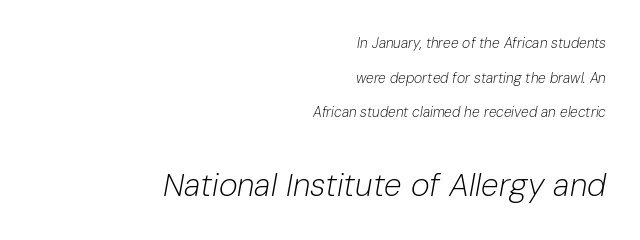
The image shows 32 px light type, italic (leaning right); set right-aligned, loose line spacing (2.48x), normal letter spacing, not underlined; the second (bottom) block is 2.29x larger; low stroke contrast and a medium x-height.
